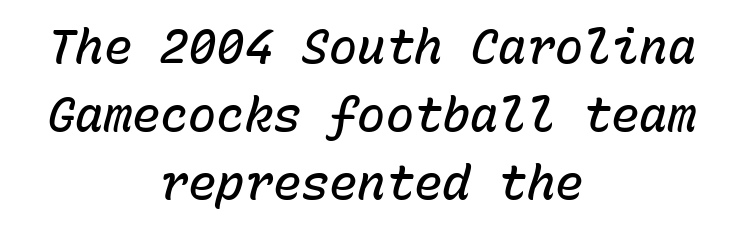
{"italic": "yes", "lean": "right", "slant_degrees": 15, "bold": "semi", "weight": "semibold", "width": "normal", "stroke_contrast": "low", "x_height": "medium", "monospaced": "yes", "underline": "no", "align": "center", "line_spacing": "normal", "line_spacing_ratio": 1.45, "letter_spacing": "normal", "letter_spacing_em": 0.0, "glyph_px": 47}
